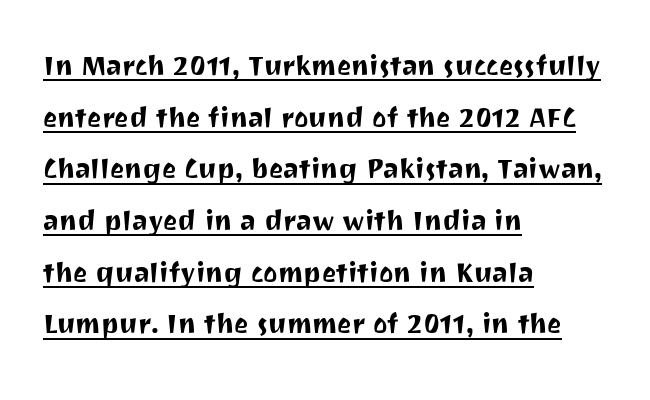
Q: Is the text italic (slanted)? A: No, it is upright.
Q: Is the typeface a serif or a sans-serif typeface? A: Sans-serif.
Q: Is the text underlined? A: Yes.
Q: How is the paragraph aligned? A: Left-aligned.
Q: Is the spacing between letters normal or unusually wide? A: Normal.
Q: Is the spacing between lines tight, normal or loose? A: Normal.
Q: Width (condensed, normal, or wide)? A: Normal.
Q: Stroke contrast? A: Medium.
Q: x-height? A: Medium.
Q: Monospaced? A: No.
